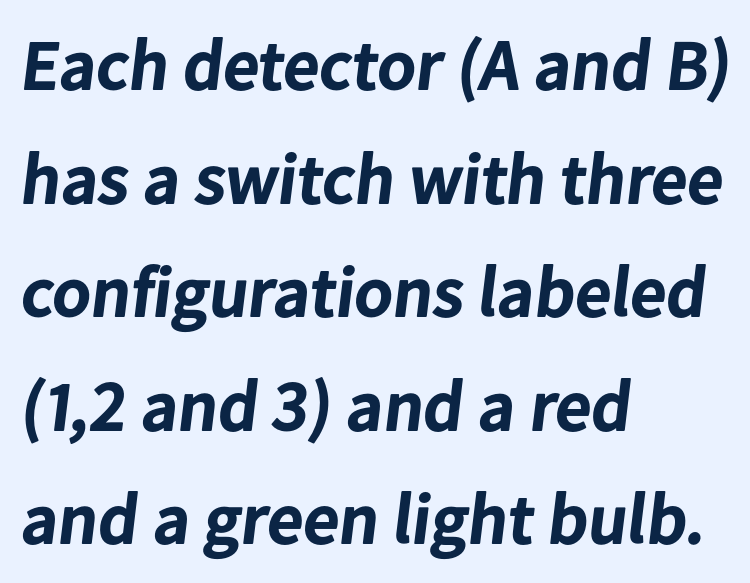
{"serif": "no", "bold": "yes", "weight": "bold", "width": "normal", "stroke_contrast": "low", "x_height": "medium", "monospaced": "no", "underline": "no", "align": "left", "line_spacing": "normal", "line_spacing_ratio": 1.6, "letter_spacing": "normal", "letter_spacing_em": 0.0, "glyph_px": 71}
